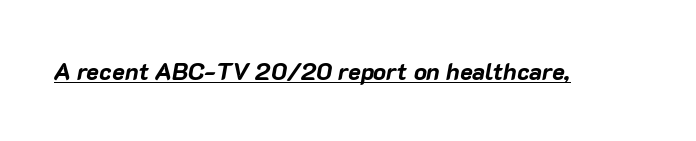
{"italic": "yes", "lean": "right", "slant_degrees": 10, "bold": "yes", "underline": "yes", "letter_spacing": "normal", "letter_spacing_em": 0.0, "glyph_px": 24}
